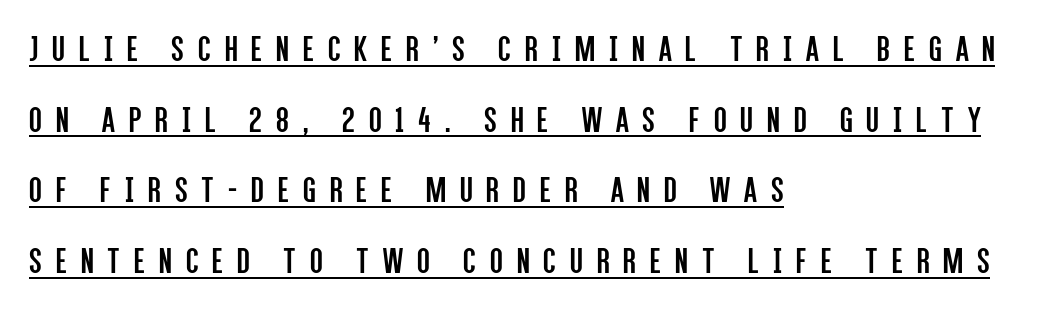
The lines are quadded left. Varying glyph widths throughout — classic text-font behaviour. What's the leading like? Stretched, with rows far apart. The passage shown has open, widely tracked lettering throughout.
